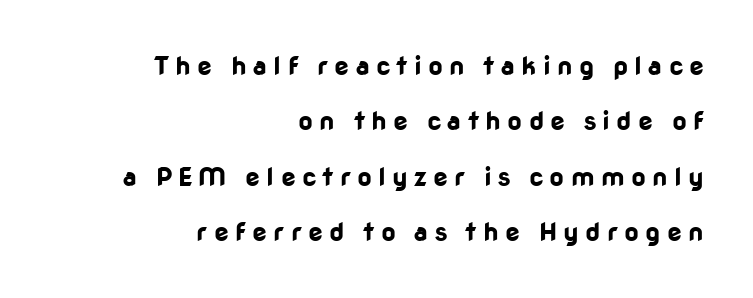
A full-strength bold gives these letters their thick strokes. Check under the words: just untouched page. Italic? Not at all — the glyphs are vertical. The paragraph shown leans on its right margin.
